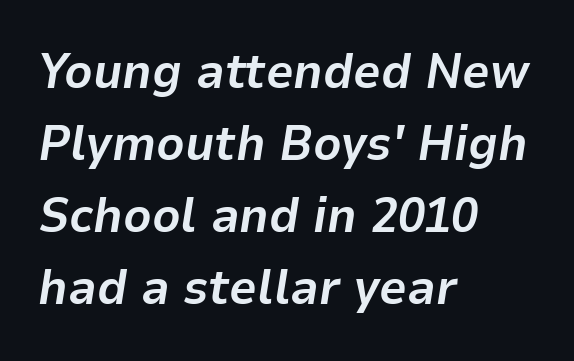
Q: Is the text bold? A: Yes.
Q: Is the text italic (slanted)? A: Yes, it leans right by about 9 degrees.
Q: Is the text underlined? A: No.
Q: How is the paragraph aligned? A: Left-aligned.
Q: Is the spacing between letters normal or unusually wide? A: Normal.
Q: Is the spacing between lines tight, normal or loose? A: Normal.
Q: Width (condensed, normal, or wide)? A: Normal.
Q: Stroke contrast? A: Low.
Q: x-height? A: Medium.
Q: Monospaced? A: No.
